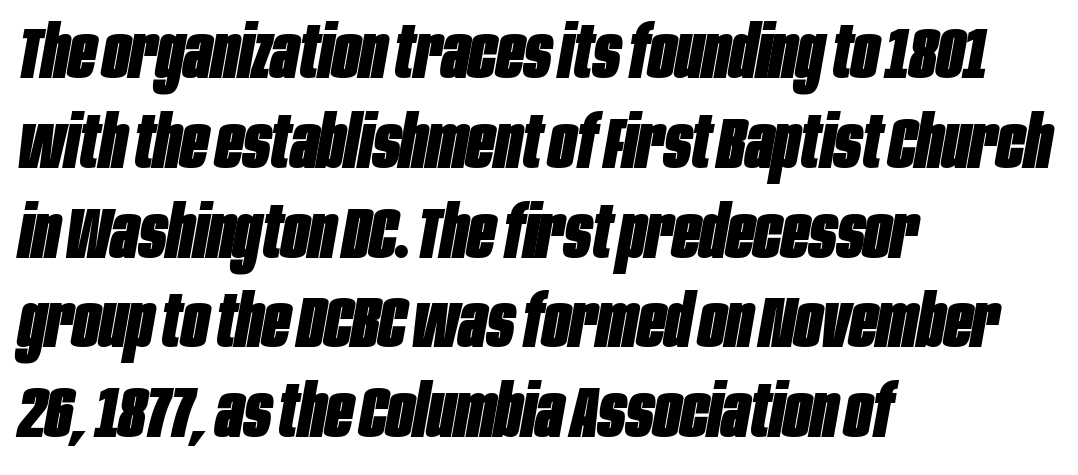
The face used here is proportionally spaced, like ordinary book or web type. Honestly, there is no underline to notice here at all. The lines are quadded left. You'd pick this weight for a headline — it's a proper bold. Between one letter and the next there's only the usual sliver of space.
